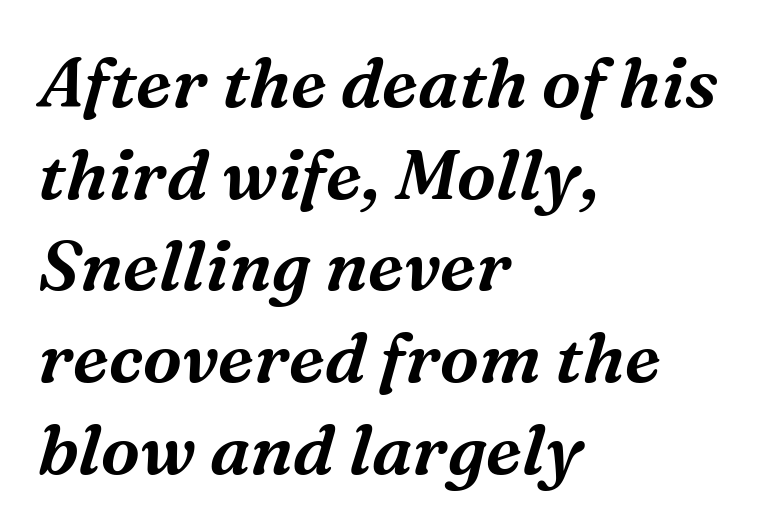
Font category for this specimen: serif. Regular leading. This sample is left-justified, so line endings fall wherever the words run out. The passage shown is typed in a proportional face where columns would drift.
